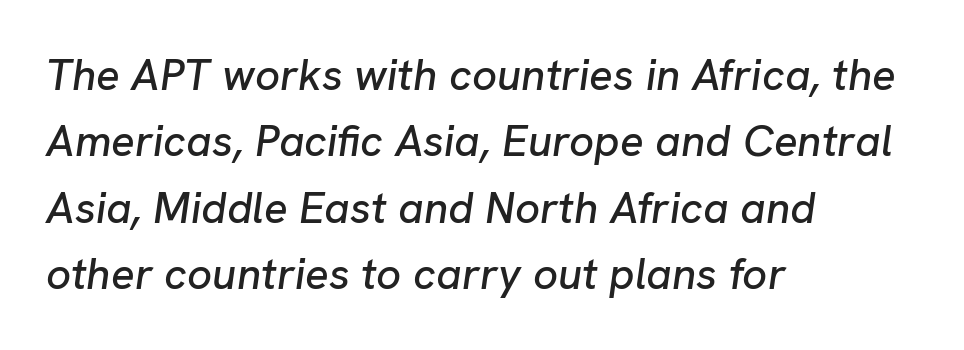
Q: Is the text italic (slanted)? A: Yes, it leans right by about 8 degrees.
Q: Is the text underlined? A: No.
Q: How is the paragraph aligned? A: Left-aligned.
Q: Is the spacing between letters normal or unusually wide? A: Normal.
Q: Is the spacing between lines tight, normal or loose? A: Normal.
Q: Width (condensed, normal, or wide)? A: Normal.
Q: Stroke contrast? A: Low.
Q: x-height? A: Medium.
Q: Monospaced? A: No.
